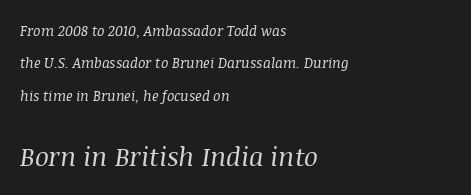
{"italic": "yes", "lean": "right", "slant_degrees": 8, "bold": "no", "underline": "no", "align": "left", "line_spacing": "loose", "line_spacing_ratio": 2.32, "letter_spacing": "normal", "letter_spacing_em": 0.0, "larger_block": "second", "size_ratio": 1.86, "glyph_px": 26}
